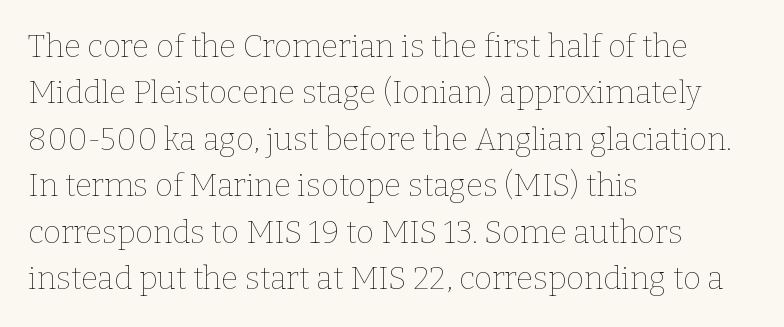
Q: Is the text bold? A: No.
Q: Is the text italic (slanted)? A: No, it is upright.
Q: Is the text underlined? A: No.
Q: How is the paragraph aligned? A: Left-aligned.
Q: Is the spacing between letters normal or unusually wide? A: Normal.
Q: Is the spacing between lines tight, normal or loose? A: Normal.
Q: Width (condensed, normal, or wide)? A: Normal.
Q: Stroke contrast? A: Low.
Q: x-height? A: Medium.
Q: Monospaced? A: No.
